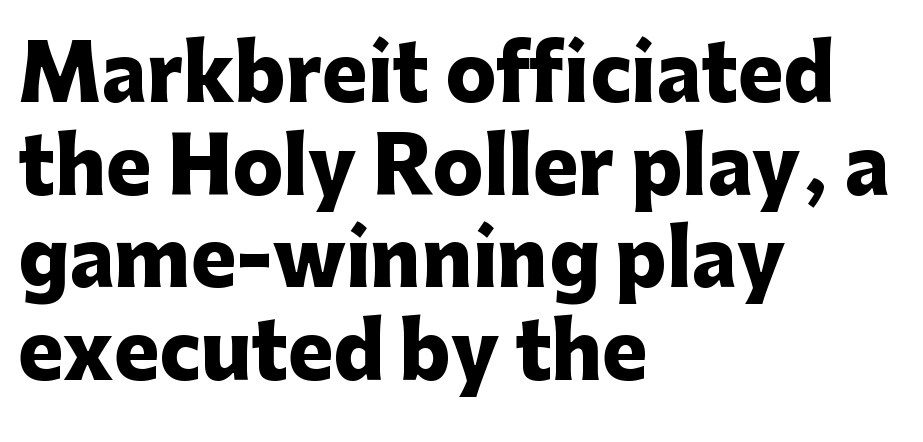
The image shows 76 px heavy sans-serif type, upright; set left-aligned, line spacing 1.22x, normal letter spacing, not underlined; low stroke contrast and a medium x-height.
